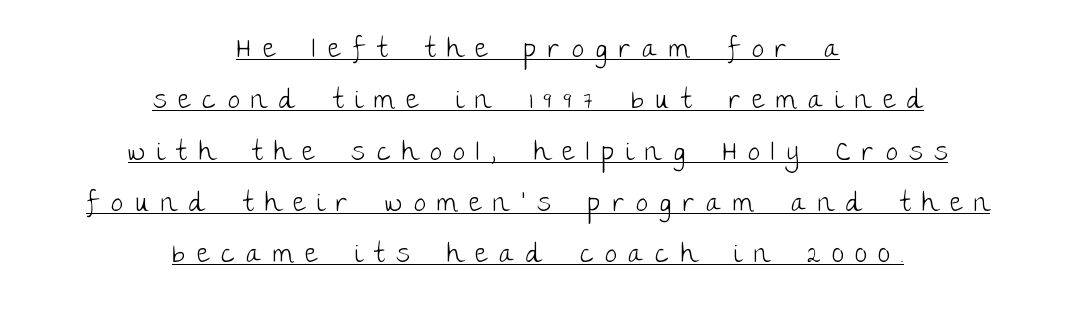
{"italic": "no", "bold": "no", "underline": "yes", "align": "center", "line_spacing": "loose", "line_spacing_ratio": 1.9, "letter_spacing": "wide", "letter_spacing_em": 0.44, "glyph_px": 27}
